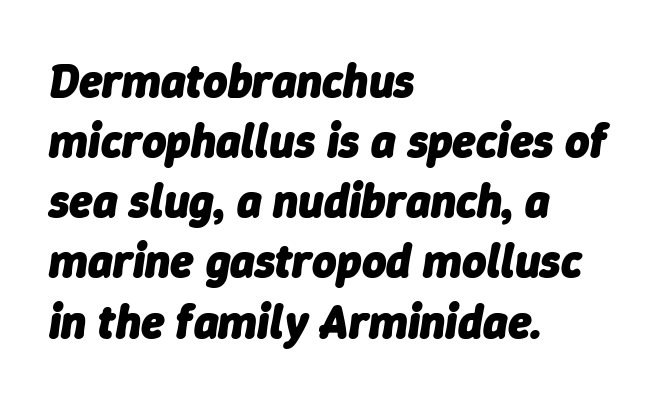
The image shows 47 px heavy type, italic (leaning right); set left-aligned, normal line spacing (1.28x), normal letter spacing, not underlined; low stroke contrast and a medium x-height.
